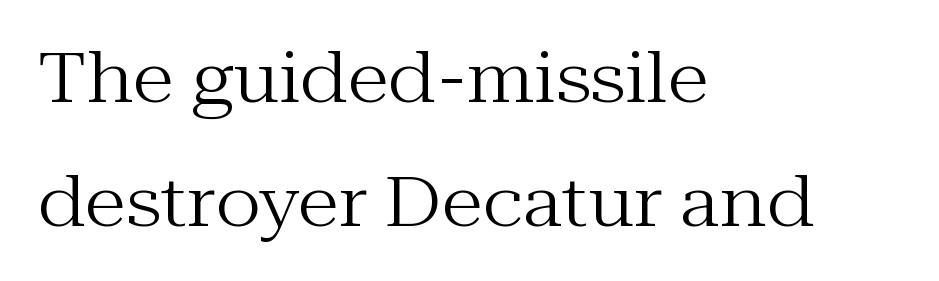
The passage shown is typeset with a serif family. Letters have the restrained weight of plain body copy at most. Which margin do the lines hug? The left one — the right edge is uneven. Rule under the text: the space is simply empty.
